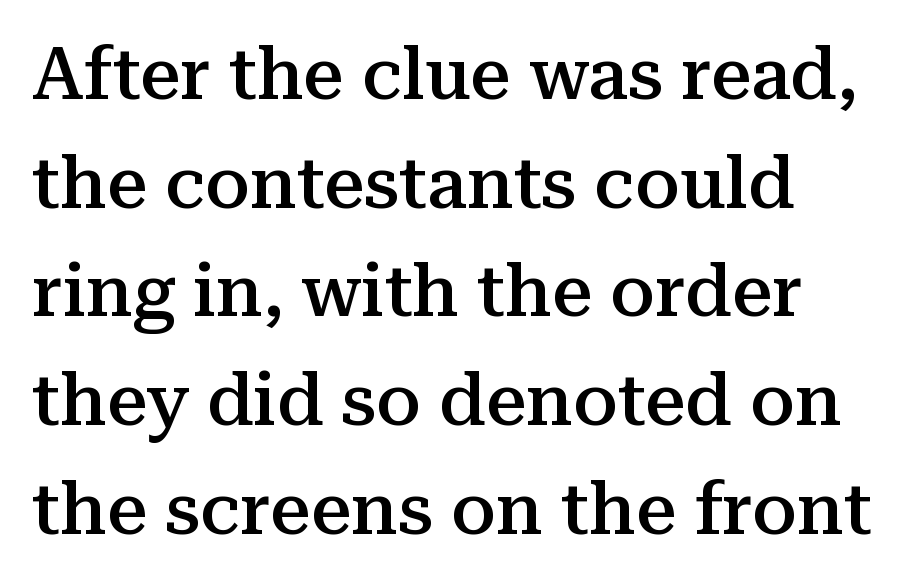
The image shows 72 px semibold serif type, upright; set left-aligned, normal line spacing (1.51x), normal letter spacing, not underlined; medium stroke contrast and a medium x-height.
